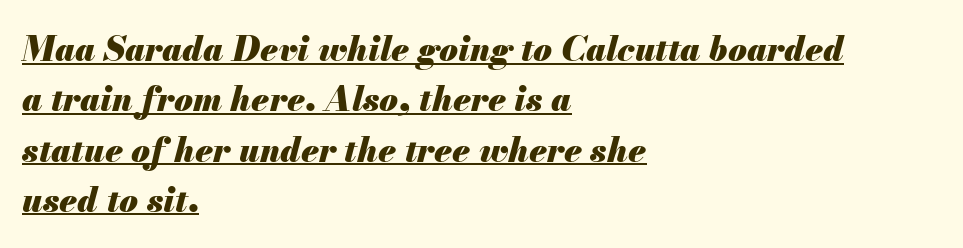
{"italic": "yes", "lean": "right", "slant_degrees": 13, "bold": "yes", "weight": "heavy", "width": "normal", "stroke_contrast": "medium", "x_height": "small", "monospaced": "no", "underline": "yes", "align": "left", "line_spacing": "normal", "line_spacing_ratio": 1.48, "letter_spacing": "normal", "letter_spacing_em": 0.0, "glyph_px": 34}
